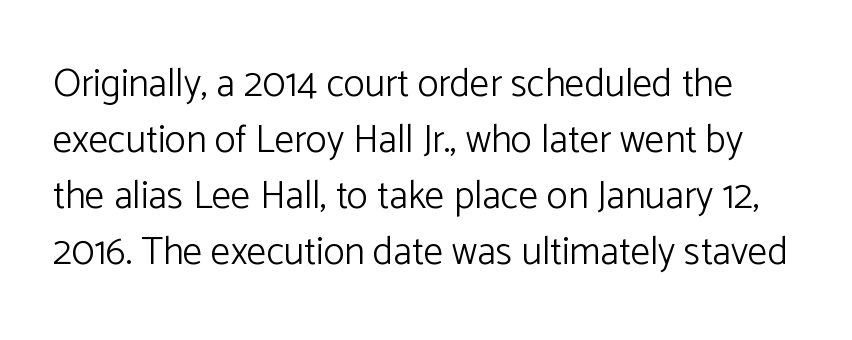
The image shows 39 px light sans-serif type, upright; set normal line spacing (1.44x), normal letter spacing, not underlined; low stroke contrast and a medium x-height.
